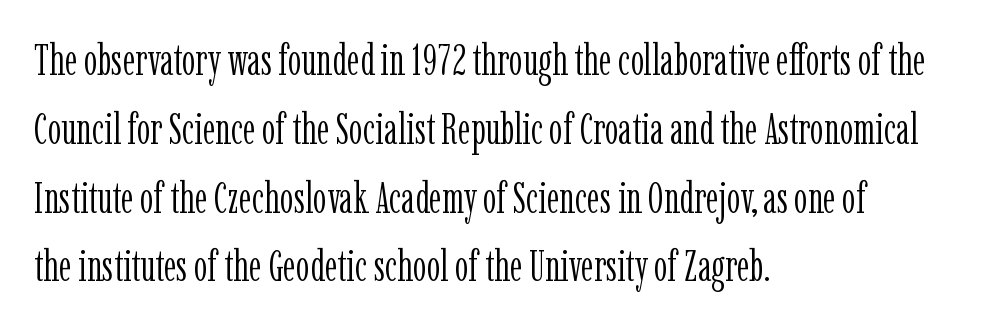
Vertical strokes here are truly vertical. No word sits above an underline. Alignment: flush left. Standard letterfit; no display-style spreading of the glyphs.
